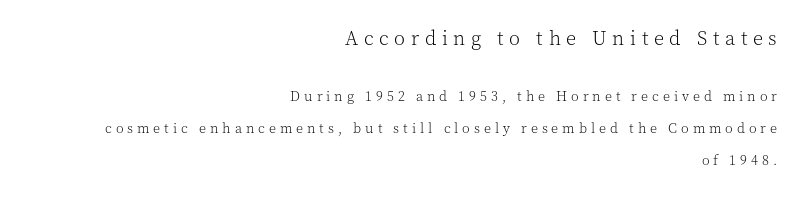
{"italic": "no", "bold": "no", "underline": "no", "align": "right", "line_spacing": "loose", "line_spacing_ratio": 2.3, "letter_spacing": "wide", "letter_spacing_em": 0.28, "larger_block": "first", "size_ratio": 1.43, "glyph_px": 20}
